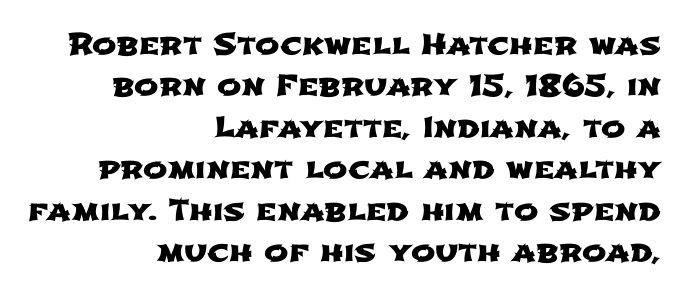
Nothing unusual about the tracking: characters are spaced as the font intends. These lines are rendered in a variable-pitch font. Is the block centered? No — it sits flush against the right margin. This rendering features lettering with no underline.
